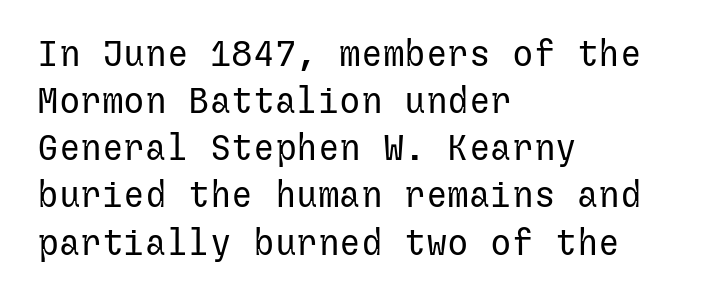
Q: Is the text bold? A: No.
Q: Is the text italic (slanted)? A: No, it is upright.
Q: Is the typeface a serif or a sans-serif typeface? A: Sans-serif.
Q: Is the text underlined? A: No.
Q: How is the paragraph aligned? A: Left-aligned.
Q: Is the spacing between letters normal or unusually wide? A: Normal.
Q: Is the spacing between lines tight, normal or loose? A: Normal.
Q: Width (condensed, normal, or wide)? A: Normal.
Q: Stroke contrast? A: Low.
Q: x-height? A: Medium.
